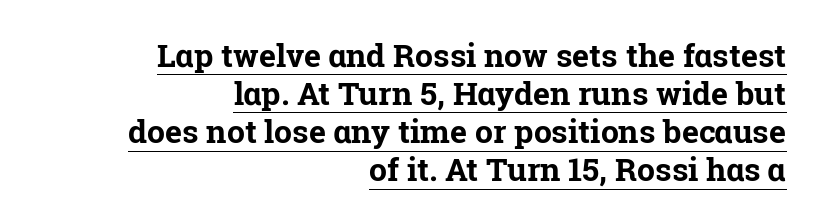
The image shows 32 px bold serif type, upright; set right-aligned, line spacing 1.19x, normal letter spacing, underlined; low stroke contrast and a medium x-height.
